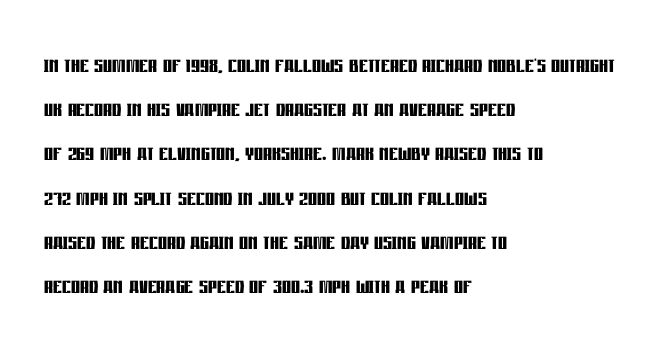
Q: Is the text bold? A: Yes.
Q: Is the text italic (slanted)? A: No, it is upright.
Q: Is the typeface a serif or a sans-serif typeface? A: Sans-serif.
Q: Is the text underlined? A: No.
Q: How is the paragraph aligned? A: Left-aligned.
Q: Is the spacing between letters normal or unusually wide? A: Normal.
Q: Is the spacing between lines tight, normal or loose? A: Normal.
Q: Width (condensed, normal, or wide)? A: Condensed.
Q: Stroke contrast? A: Low.
Q: x-height? A: Large.
Q: Monospaced? A: No.
